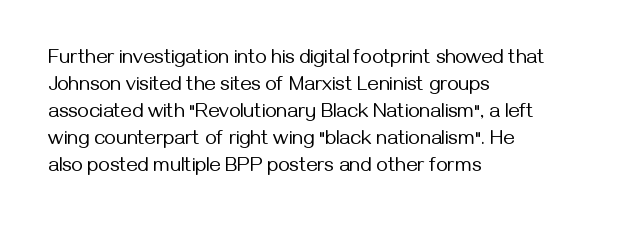
This sample uses an upright cut, with every glyph sitting square on the baseline. Reading down the column, the eye jumps a familiar distance to each next line. The horizontal fit of the characters is conventional and even. This is not heavy type; no bold has been used.
